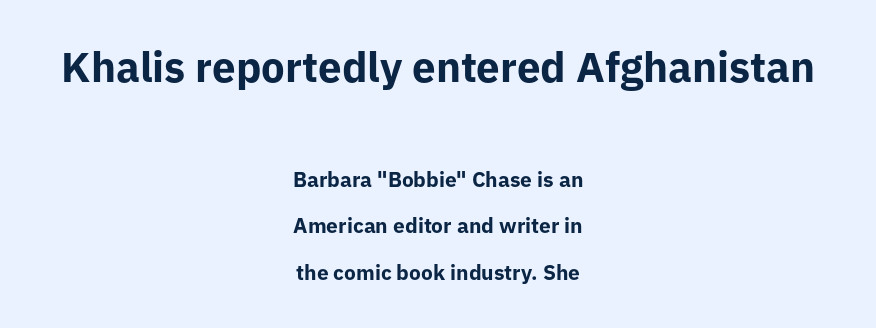
The image shows 42 px bold sans-serif type, upright; set centered, loose line spacing (2.22x), normal letter spacing, not underlined; the first (top) block is 2.0x larger; low stroke contrast and a medium x-height.
